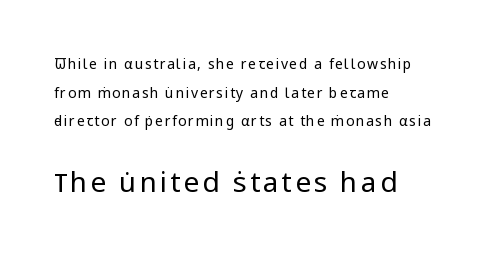
The image shows 28 px regular-weight sans-serif type, upright; set left-aligned, loose line spacing (2.04x), not underlined; the second (bottom) block is 2.0x larger; low stroke contrast and a medium x-height.
